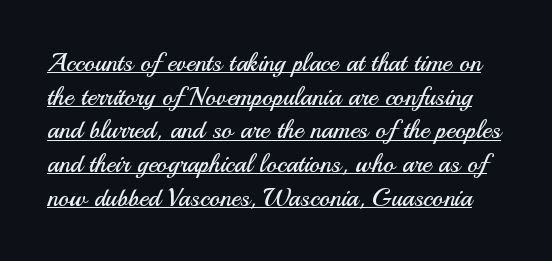
Check the space under the baseline: a stroke is drawn there. Caption: standard tracking, unaltered. Summary of weight: not heavy and not bold. If you measured baseline to baseline, you'd find a middling distance.
